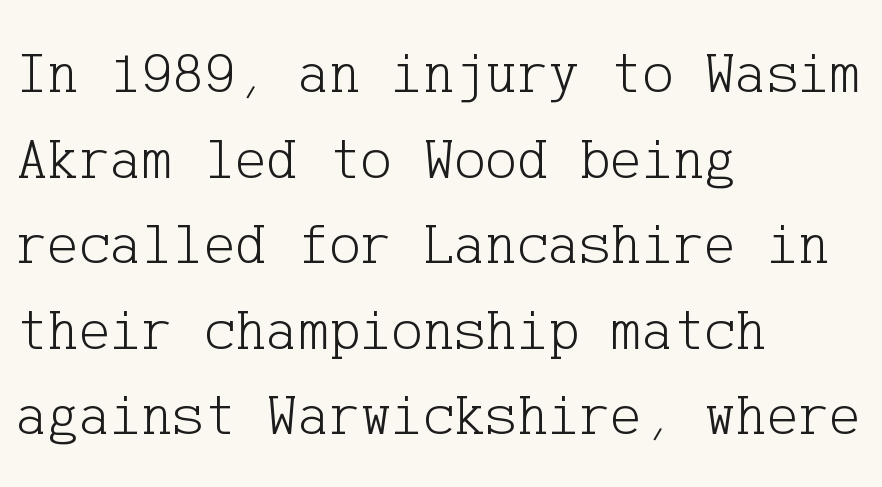
Only glyphs here, with clear space below each row. The type is set solid horizontally, with unmodified tracking. The strokes are not fattened; the text isn't bold. Leading matches the norm, producing a regular column.
